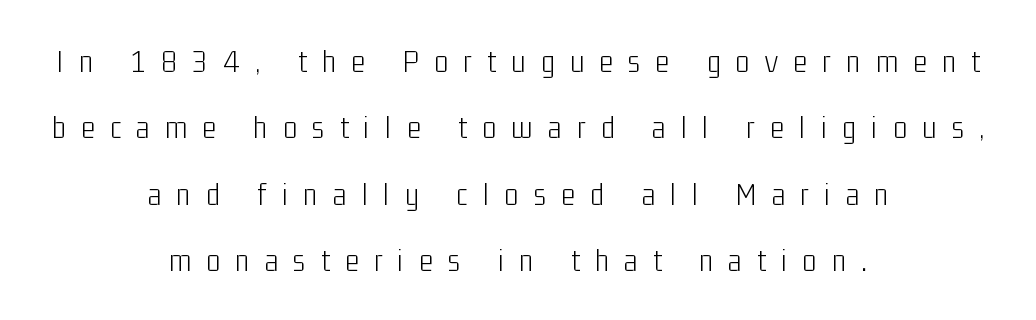
Here the designer chose a conventional face with non-uniform glyph widths. The passage is arranged like a title page — every line centered. Caption: face not bold, strokes unweighted. Every character sits straight up, as roman type does.
